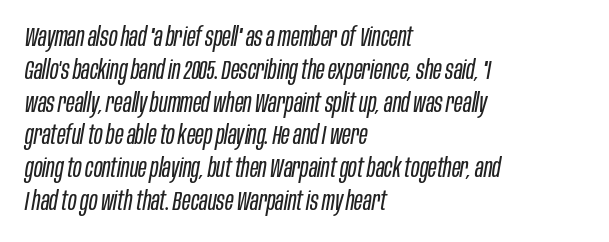
In terms of leading, this rendering sits right in the middle. Letter spacing: default. Letters rest on an invisible, unmarked baseline. The passage shown leans; its letterforms are oblique. Counters stay open thanks to moderate or lighter strokes. This rendering uses left alignment, leaving the right contour irregular.
